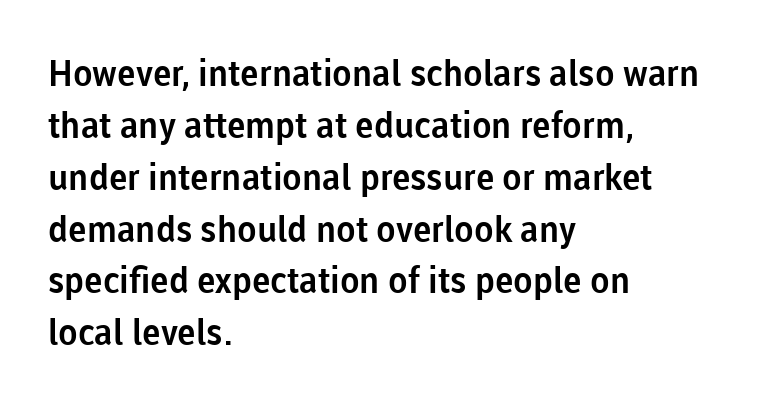
Line starts are locked; line ends wander. This is roman type, the default non-slanted kind. A typesetter would call this proportional, since set widths differ per character. The gaps between neighbouring characters are ordinary and unremarkable.
